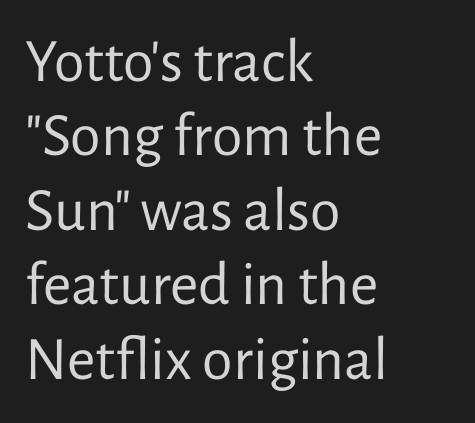
The line texture is even and compact thanks to regular tracking. Each letter's strokes conclude bluntly, with no projecting serifs. Any mark beneath the type? The region is blank. The letters stand straight up with perfectly vertical stems.
